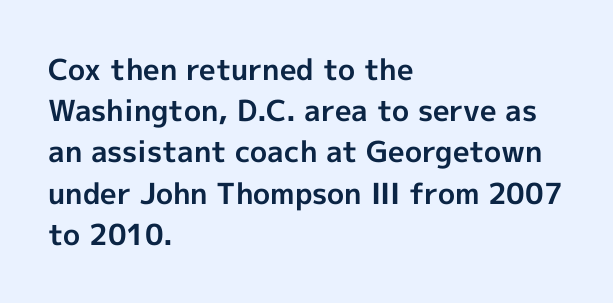
The type sits square on the baseline with zero lean. Compared with typical paragraphs, the rows here are spaced about the same. Descenders hang freely into open space. Varying glyph widths throughout — classic text-font behaviour. This sample is left-justified, so line endings fall wherever the words run out. Is this a sans? Yes — the strokes have no serifs.
